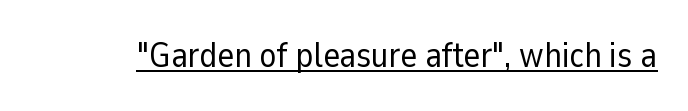
The image shows 35 px regular-weight sans-serif type, upright; set normal letter spacing, underlined; low stroke contrast and a medium x-height.
